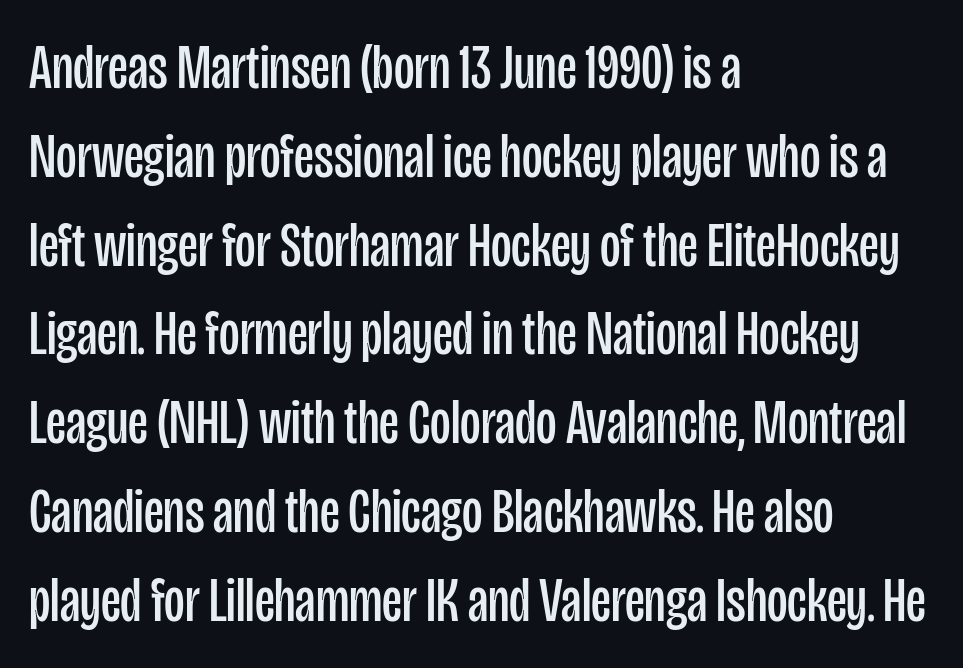
Q: Is the text bold? A: No.
Q: Is the text italic (slanted)? A: No, it is upright.
Q: Is the typeface a serif or a sans-serif typeface? A: Sans-serif.
Q: Is the text underlined? A: No.
Q: How is the paragraph aligned? A: Left-aligned.
Q: Is the spacing between letters normal or unusually wide? A: Normal.
Q: Is the spacing between lines tight, normal or loose? A: Normal.
Q: Width (condensed, normal, or wide)? A: Condensed.
Q: Stroke contrast? A: Low.
Q: x-height? A: Large.
Q: Monospaced? A: No.
